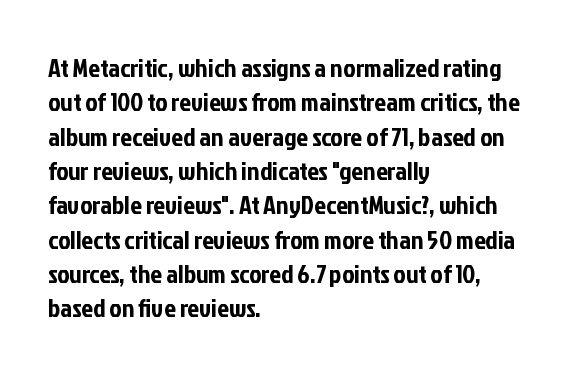
{"italic": "no", "underline": "no", "align": "left", "line_spacing": "normal", "line_spacing_ratio": 1.32, "letter_spacing": "normal", "letter_spacing_em": 0.0, "glyph_px": 26}
